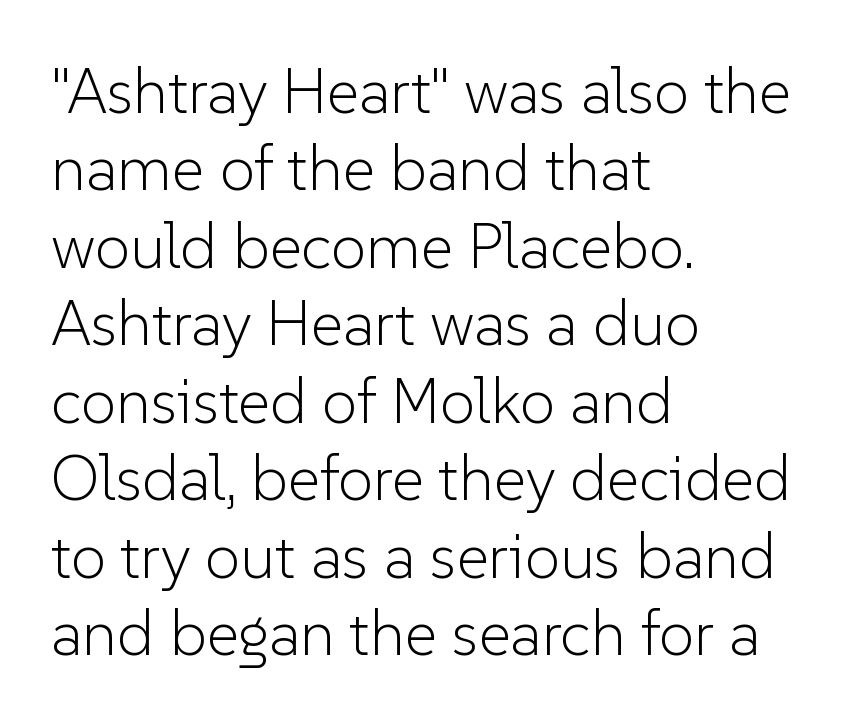
A typesetter would call this zero additional tracking. Honestly, there is no underline to notice here at all. Serif or sans? Sans — the stroke terminals are bare. The passage shown is typed in a proportional face where columns would drift. Casual observation: everything's shoved over to the left.
